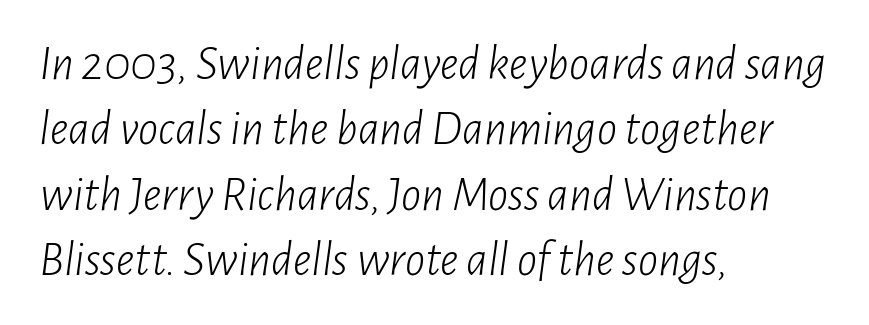
Weight: in the light-to-regular range. Leading: standard. Style check: oblique. Visually the block forms a straight wall on the left and a jagged coastline on the right. The specimen omits any rule beneath the text block's lines.
